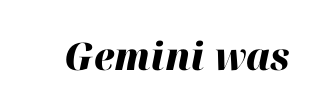
The image shows 38 px heavy type, italic (leaning right); set normal letter spacing, not underlined; high stroke contrast and a medium x-height.
